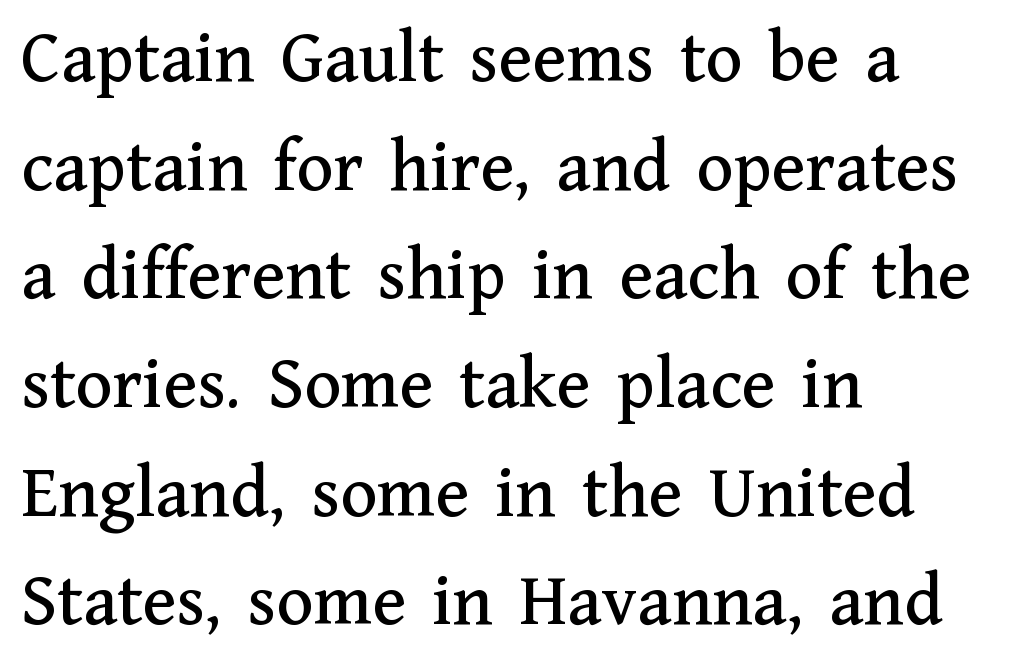
Whoever set this chose a conventional vertical rhythm. Note the varied advance widths — an 'i' is clearly narrower than an 'm'. What kind of face is this? One with serifs. Every character sits straight up, as roman type does.
